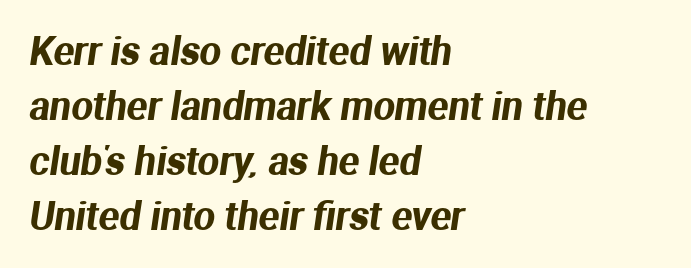
Q: Is the typeface a serif or a sans-serif typeface? A: Sans-serif.
Q: Is the text underlined? A: No.
Q: How is the paragraph aligned? A: Left-aligned.
Q: Is the spacing between letters normal or unusually wide? A: Normal.
Q: Is the spacing between lines tight, normal or loose? A: Normal.
Q: Width (condensed, normal, or wide)? A: Normal.
Q: Stroke contrast? A: Medium.
Q: x-height? A: Medium.
Q: Monospaced? A: No.
